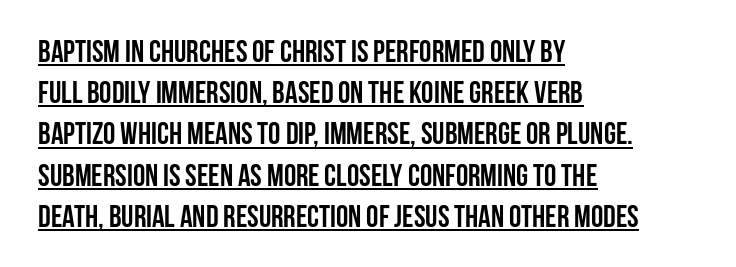
{"serif": "no", "italic": "no", "bold": "yes", "weight": "semibold", "width": "condensed", "stroke_contrast": "low", "x_height": "large", "monospaced": "no", "underline": "yes", "align": "left", "line_spacing": "normal", "line_spacing_ratio": 1.33, "letter_spacing": "normal", "letter_spacing_em": 0.0, "glyph_px": 31}
